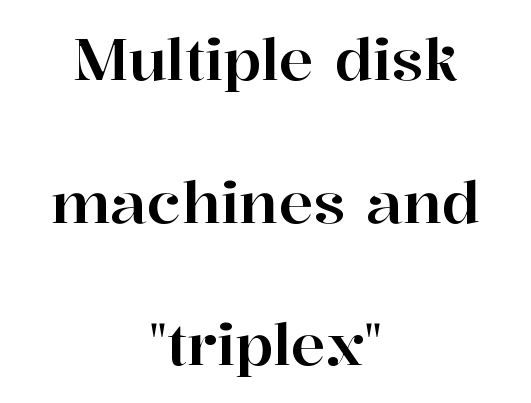
The image shows 58 px serif type, upright; set centered, loose line spacing (2.46x), normal letter spacing, not underlined; high stroke contrast and a medium x-height.
